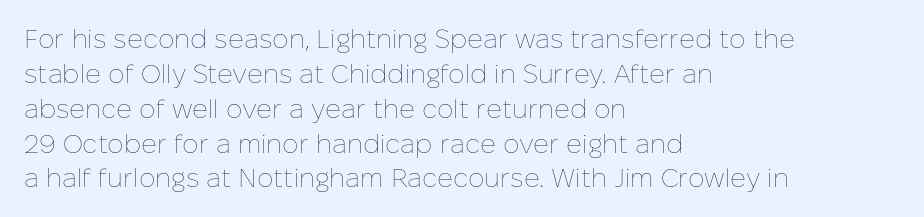
The image shows 26 px text type, upright; set left-aligned, normal line spacing (1.34x), normal letter spacing, not underlined.
